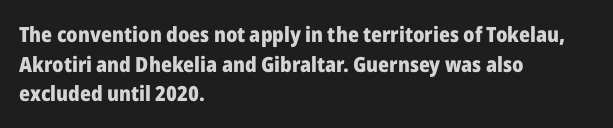
The image shows 21 px bold type, upright; set left-aligned, normal line spacing (1.41x), normal letter spacing, not underlined.
